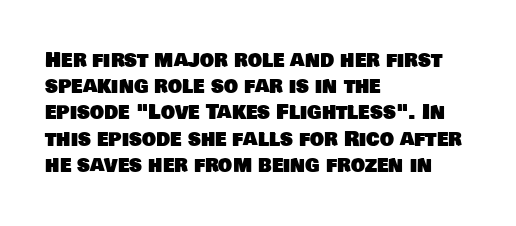
Interline gaps are of average width in this sample. Students, note that the glyphs here touch the page at normal intervals. The lines are quadded left. A clean baseline with only descenders dipping below it.
